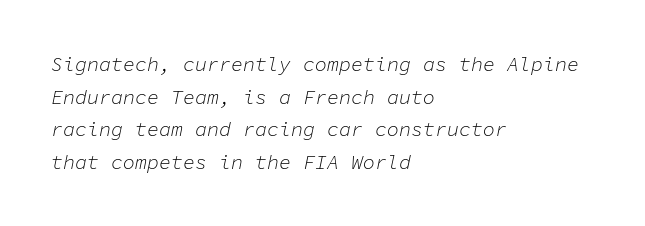
Compared with typical paragraphs, the rows here are spaced about the same. No extra tracking has been applied to these lines. The specimen reads as italic at a glance. A bare baseline throughout the passage. Where is the straight margin? On the left.
